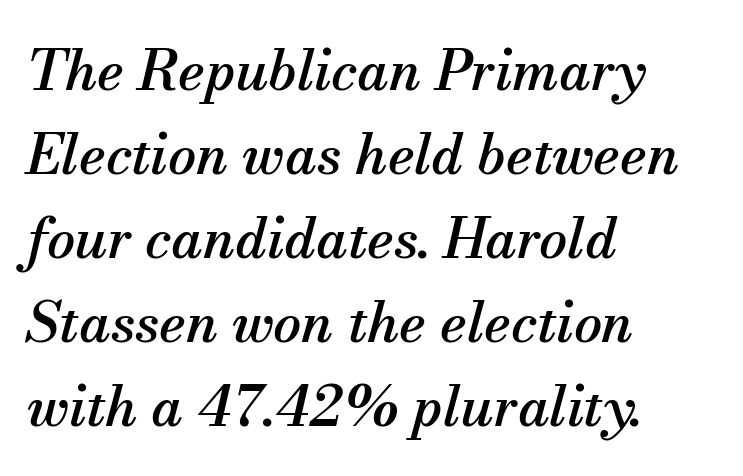
The image shows 56 px serif type, italic (leaning right); set left-aligned, normal line spacing (1.5x), normal letter spacing, not underlined; medium stroke contrast and a small x-height.
